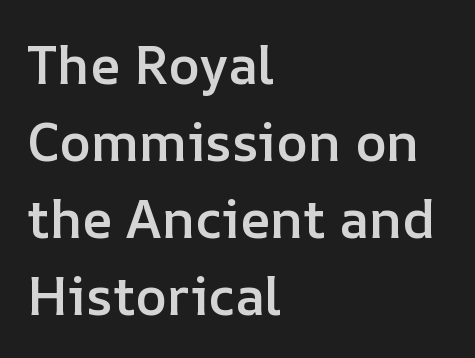
The image shows 53 px semibold type, upright; set left-aligned, normal line spacing (1.45x), normal letter spacing, not underlined; low stroke contrast and a medium x-height.
